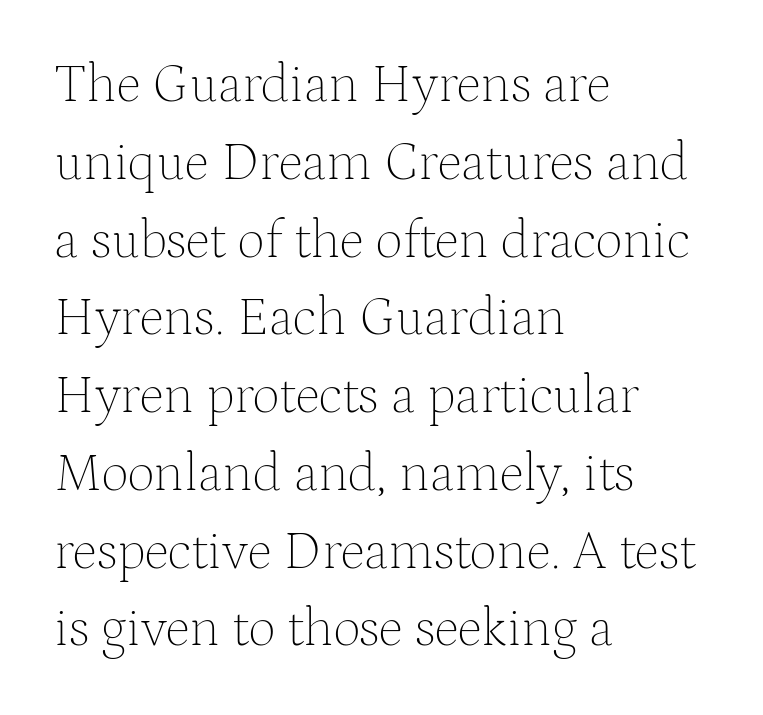
{"serif": "yes", "italic": "no", "bold": "no", "weight": "thin", "width": "normal", "stroke_contrast": "medium", "x_height": "medium", "monospaced": "no", "underline": "no", "align": "left", "line_spacing": "normal", "line_spacing_ratio": 1.44, "letter_spacing": "normal", "letter_spacing_em": 0.0, "glyph_px": 54}
